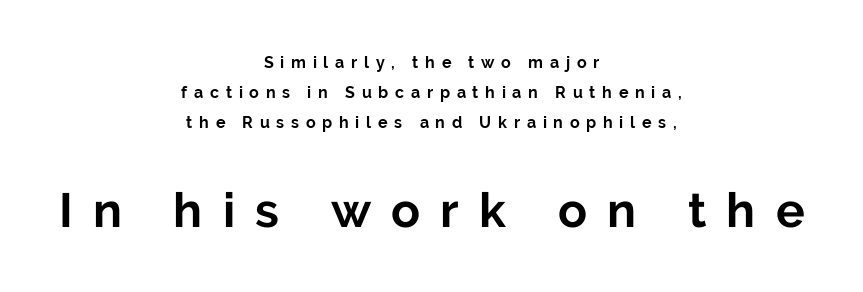
Q: Is the text bold? A: Yes.
Q: Is the text italic (slanted)? A: No, it is upright.
Q: Is the typeface a serif or a sans-serif typeface? A: Sans-serif.
Q: Is the text underlined? A: No.
Q: How is the paragraph aligned? A: Centered.
Q: Is the spacing between letters normal or unusually wide? A: Unusually wide.
Q: Which block of text is set in a larger size, the first (top) or the second (bottom)? A: The second (bottom) one.
Q: Width (condensed, normal, or wide)? A: Normal.
Q: Stroke contrast? A: Low.
Q: x-height? A: Medium.
Q: Monospaced? A: No.
